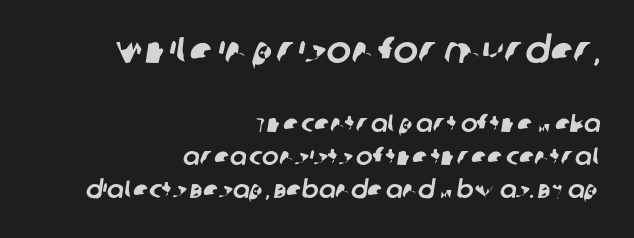
{"serif": "no", "width": "normal", "stroke_contrast": "low", "x_height": "large", "monospaced": "no", "underline": "no", "align": "right", "line_spacing": "normal", "line_spacing_ratio": 1.31, "letter_spacing": "normal", "letter_spacing_em": 0.0, "larger_block": "first", "size_ratio": 1.48, "glyph_px": 37}
